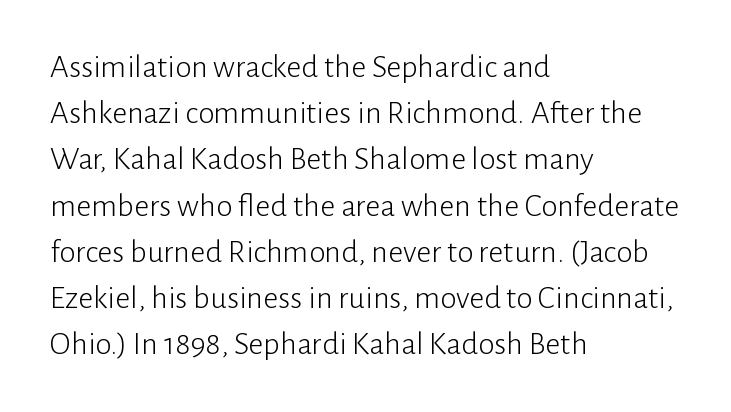
Q: Is the text bold? A: No.
Q: Is the text italic (slanted)? A: No, it is upright.
Q: Is the typeface a serif or a sans-serif typeface? A: Sans-serif.
Q: Is the text underlined? A: No.
Q: How is the paragraph aligned? A: Left-aligned.
Q: Is the spacing between letters normal or unusually wide? A: Normal.
Q: Is the spacing between lines tight, normal or loose? A: Normal.
Q: Width (condensed, normal, or wide)? A: Normal.
Q: Stroke contrast? A: Low.
Q: x-height? A: Medium.
Q: Monospaced? A: No.
